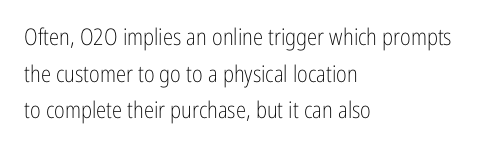
Notice how descenders clear the ascenders below comfortably — that's standard leading. Heft: none added — not bold. Posture: upright roman. The tracking reads as untouched default to a designer's eye. If you drew a ruler down the left edge, every line would touch it.
